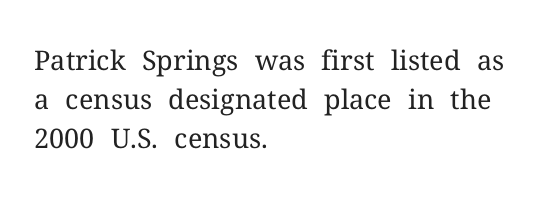
Nothing heavy about these letters — not bold at all. The block of text has a typical density, with ordinary space between rows. Posture: straight, roman, zero tilt. Quick note: underline off. The letterforms sit shoulder to shoulder at normal distance.
